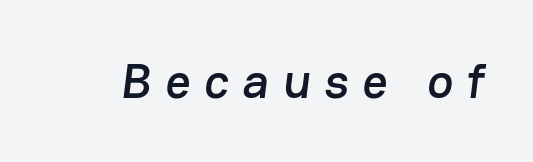
Beneath every word, the page is bare. This sample has the flowing, uneven cadence of proportional lettering. Caption: expanded tracking, letters set apart. A typesetter would label this face a sans.
